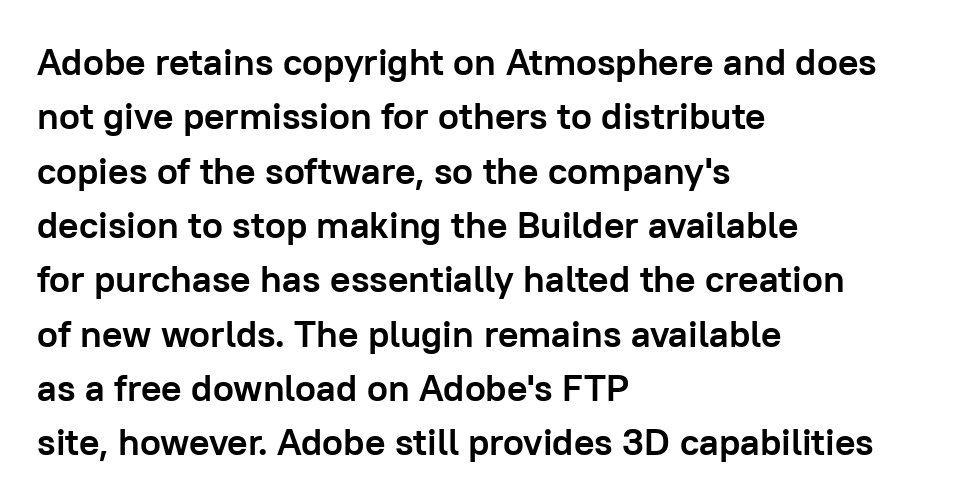
Q: Is the text bold? A: Yes.
Q: Is the text italic (slanted)? A: No, it is upright.
Q: Is the typeface a serif or a sans-serif typeface? A: Sans-serif.
Q: Is the text underlined? A: No.
Q: How is the paragraph aligned? A: Left-aligned.
Q: Is the spacing between letters normal or unusually wide? A: Normal.
Q: Is the spacing between lines tight, normal or loose? A: Normal.
Q: Width (condensed, normal, or wide)? A: Normal.
Q: Stroke contrast? A: Low.
Q: x-height? A: Medium.
Q: Monospaced? A: No.
